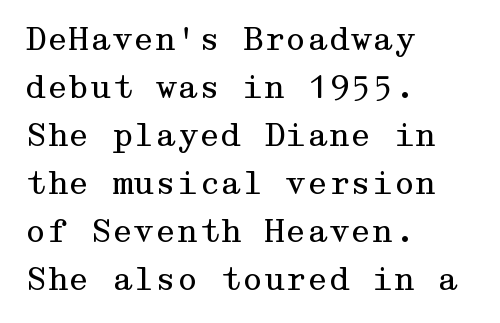
Q: Is the text bold? A: No.
Q: Is the text italic (slanted)? A: No, it is upright.
Q: Is the typeface a serif or a sans-serif typeface? A: Serif.
Q: Is the text underlined? A: No.
Q: How is the paragraph aligned? A: Left-aligned.
Q: Is the spacing between letters normal or unusually wide? A: Normal.
Q: Is the spacing between lines tight, normal or loose? A: Normal.
Q: Width (condensed, normal, or wide)? A: Wide.
Q: Stroke contrast? A: Medium.
Q: x-height? A: Medium.
